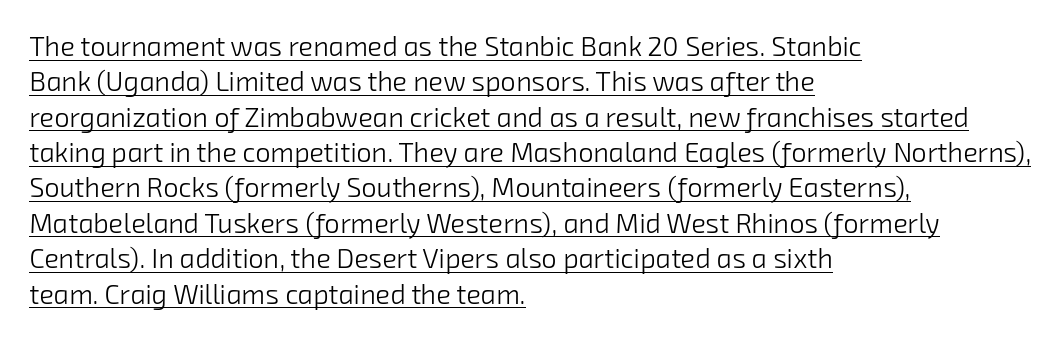
The image shows 27 px text type; set left-aligned, normal line spacing (1.31x), normal letter spacing, underlined.
